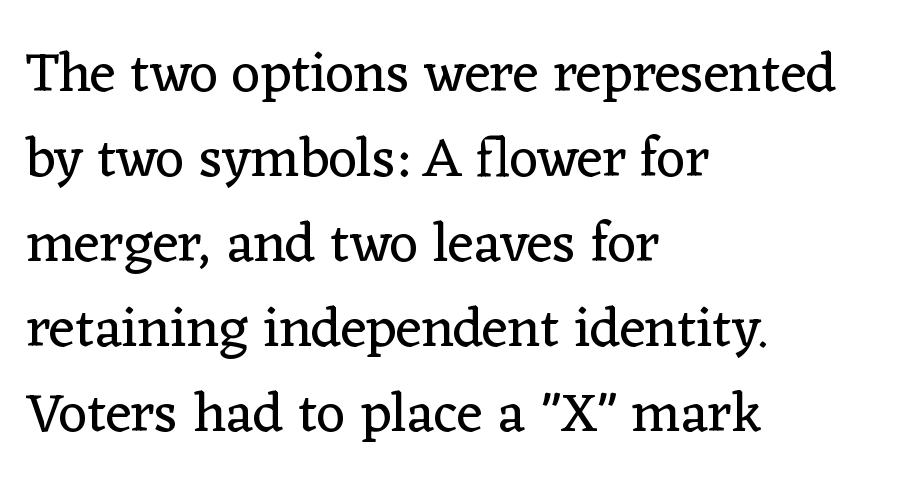
{"serif": "yes", "italic": "no", "bold": "no", "weight": "regular", "width": "normal", "stroke_contrast": "low", "x_height": "medium", "monospaced": "no", "underline": "no", "align": "left", "line_spacing": "normal", "line_spacing_ratio": 1.52, "letter_spacing": "normal", "letter_spacing_em": 0.0, "glyph_px": 56}
